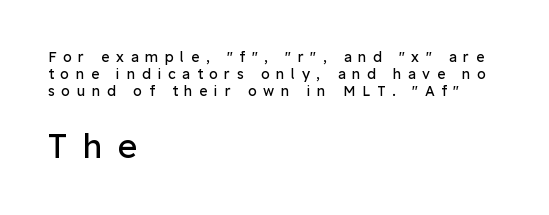
{"serif": "no", "italic": "no", "bold": "no", "weight": "regular", "width": "normal", "stroke_contrast": "low", "x_height": "medium", "monospaced": "no", "underline": "no", "align": "left", "line_spacing_ratio": 1.2, "letter_spacing": "wide", "letter_spacing_em": 0.48, "larger_block": "second", "size_ratio": 2.36, "glyph_px": 33}
